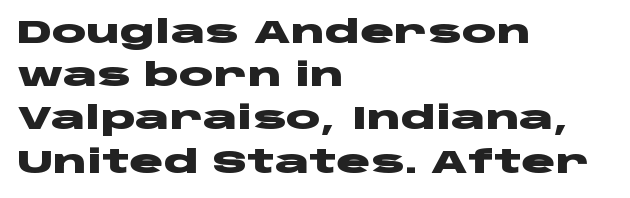
The glyphs in this specimen are sans serif. Nothing unusual about the tracking: characters are spaced as the font intends. This block has exactly the height ordinary leading produces. The string is rendered with underlining switched off. Proportional: the letters do not fall into vertical columns.
